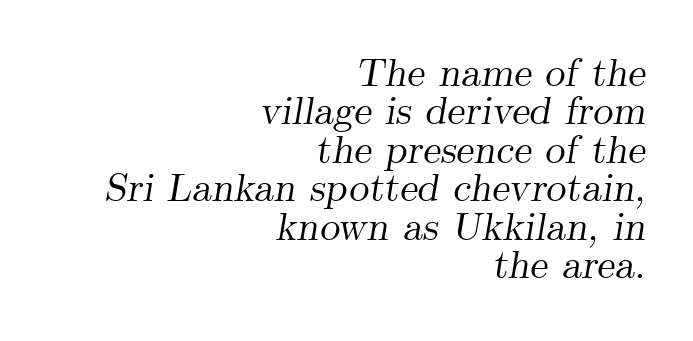
{"serif": "yes", "italic": "yes", "lean": "right", "slant_degrees": 9, "width": "normal", "stroke_contrast": "medium", "x_height": "small", "monospaced": "no", "underline": "no", "align": "right", "line_spacing": "tight", "line_spacing_ratio": 0.96, "letter_spacing": "normal", "letter_spacing_em": 0.0, "glyph_px": 40}
